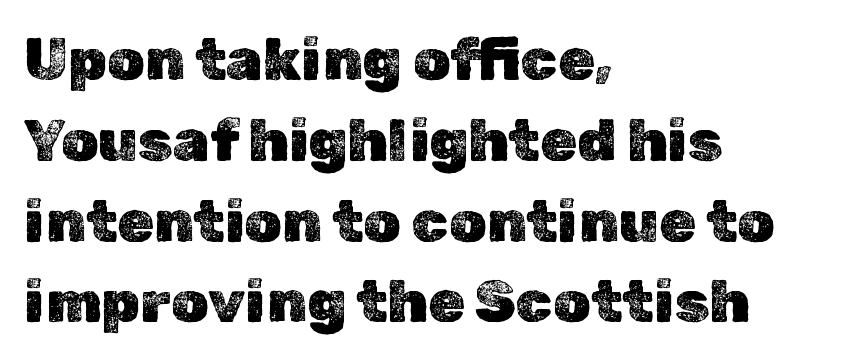
The image shows 59 px text type, upright; set left-aligned, normal line spacing (1.37x), normal letter spacing, not underlined; a medium x-height.
